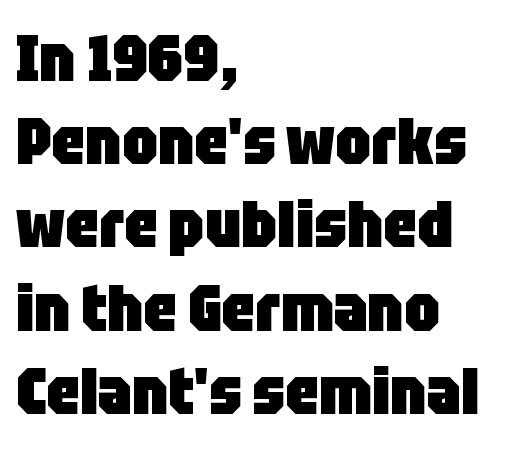
Q: Is the text bold? A: Yes.
Q: Is the text italic (slanted)? A: No, it is upright.
Q: Is the typeface a serif or a sans-serif typeface? A: Sans-serif.
Q: Is the text underlined? A: No.
Q: How is the paragraph aligned? A: Left-aligned.
Q: Is the spacing between letters normal or unusually wide? A: Normal.
Q: Is the spacing between lines tight, normal or loose? A: Normal.
Q: Width (condensed, normal, or wide)? A: Condensed.
Q: Stroke contrast? A: Low.
Q: x-height? A: Large.
Q: Monospaced? A: No.
